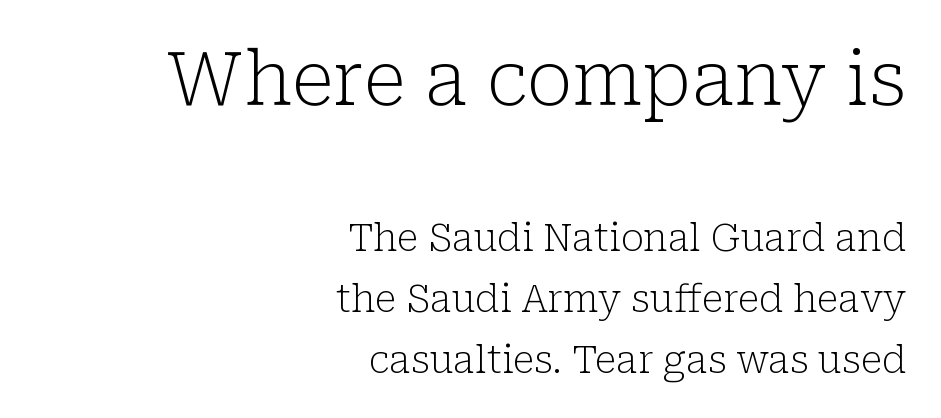
Q: Is the text bold? A: No.
Q: Is the text italic (slanted)? A: No, it is upright.
Q: Is the typeface a serif or a sans-serif typeface? A: Serif.
Q: Is the text underlined? A: No.
Q: How is the paragraph aligned? A: Right-aligned.
Q: Is the spacing between letters normal or unusually wide? A: Normal.
Q: Is the spacing between lines tight, normal or loose? A: Normal.
Q: Which block of text is set in a larger size, the first (top) or the second (bottom)? A: The first (top) one.
Q: Width (condensed, normal, or wide)? A: Normal.
Q: Stroke contrast? A: Low.
Q: x-height? A: Medium.
Q: Monospaced? A: No.
